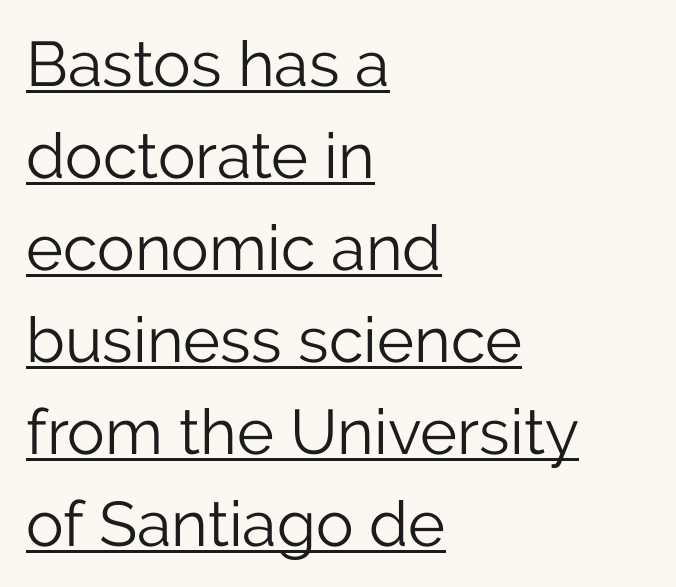
The image shows 63 px light sans-serif type, upright; set left-aligned, normal line spacing (1.46x), normal letter spacing, underlined; low stroke contrast and a medium x-height.
